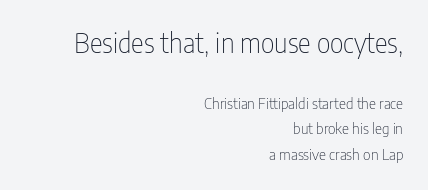
The image shows 27 px text type, upright; set right-aligned, line spacing 1.71x, normal letter spacing, not underlined; the first (top) block is 1.8x larger.
